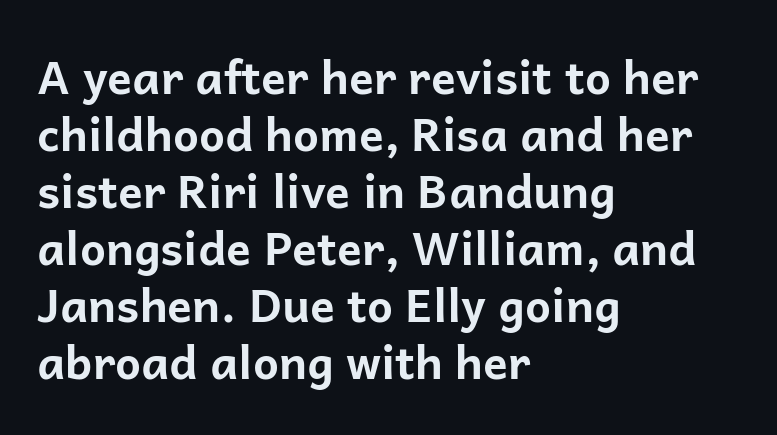
{"serif": "no", "italic": "no", "bold": "yes", "weight": "bold", "width": "normal", "stroke_contrast": "low", "x_height": "medium", "monospaced": "no", "underline": "no", "align": "left", "line_spacing_ratio": 1.24, "letter_spacing": "normal", "letter_spacing_em": 0.0, "glyph_px": 46}
